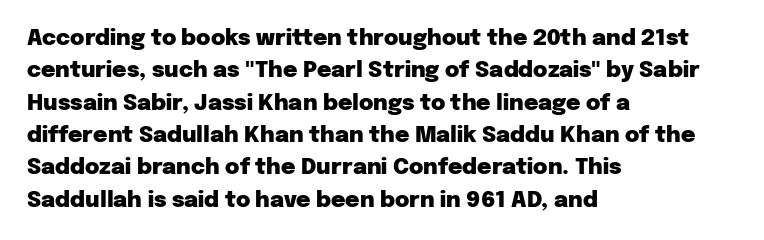
The image shows 22 px bold type, upright; set left-aligned, normal line spacing (1.47x), normal letter spacing, not underlined.
